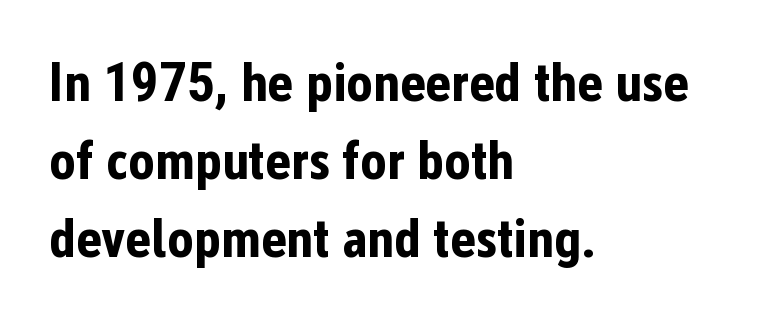
{"serif": "no", "italic": "no", "bold": "yes", "weight": "bold", "width": "condensed", "stroke_contrast": "low", "x_height": "medium", "monospaced": "no", "underline": "no", "align": "left", "line_spacing": "normal", "line_spacing_ratio": 1.42, "letter_spacing": "normal", "letter_spacing_em": 0.0, "glyph_px": 55}
